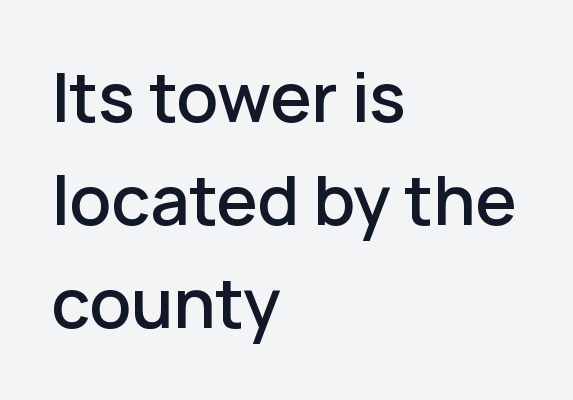
Does the copy run flush right? No — it runs flush left. Think of a printed novel: that variable character pitch is what you see here. Each glyph is drawn with semibold strokes, heavier than normal yet not fully bold. The type sits square on the baseline with zero lean. The passage shown is not underscored anywhere. Successive baselines arrive at the customary interval.
